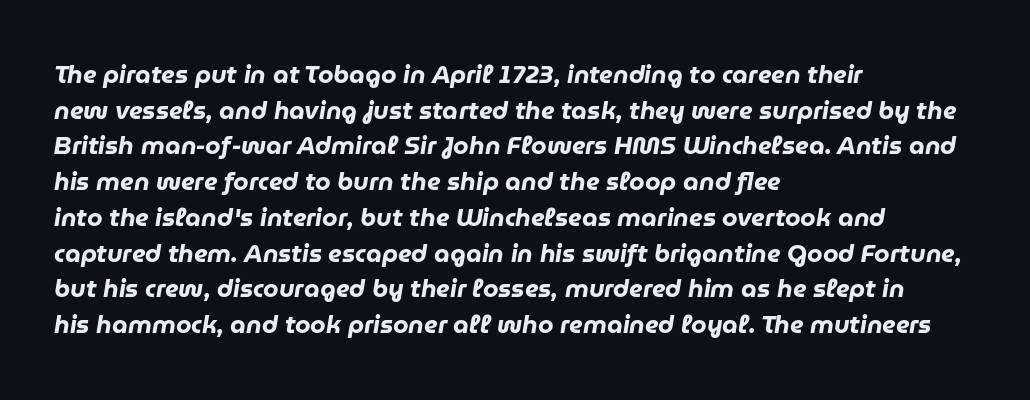
Is the block centered? No — it sits flush against the left margin. Vertically, the passage feels balanced, rows spaced as you'd expect. Has an underline been added? It has not. This is heavy type, rendered in bold. The face used here is rendered with its standard letterfit.
